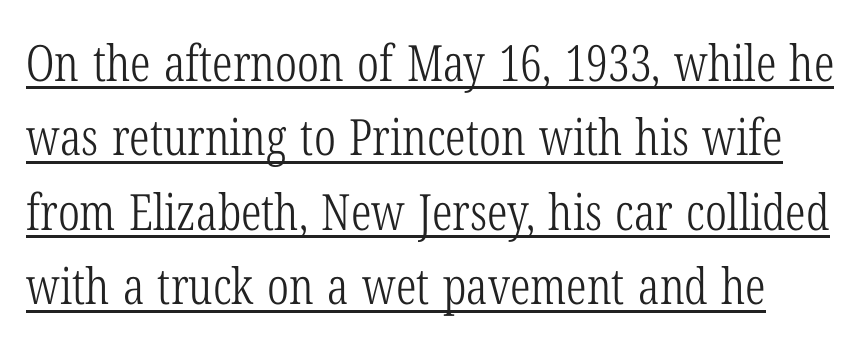
The image shows 50 px light, condensed serif type, upright; set normal line spacing (1.49x), normal letter spacing, underlined; low stroke contrast and a medium x-height.
